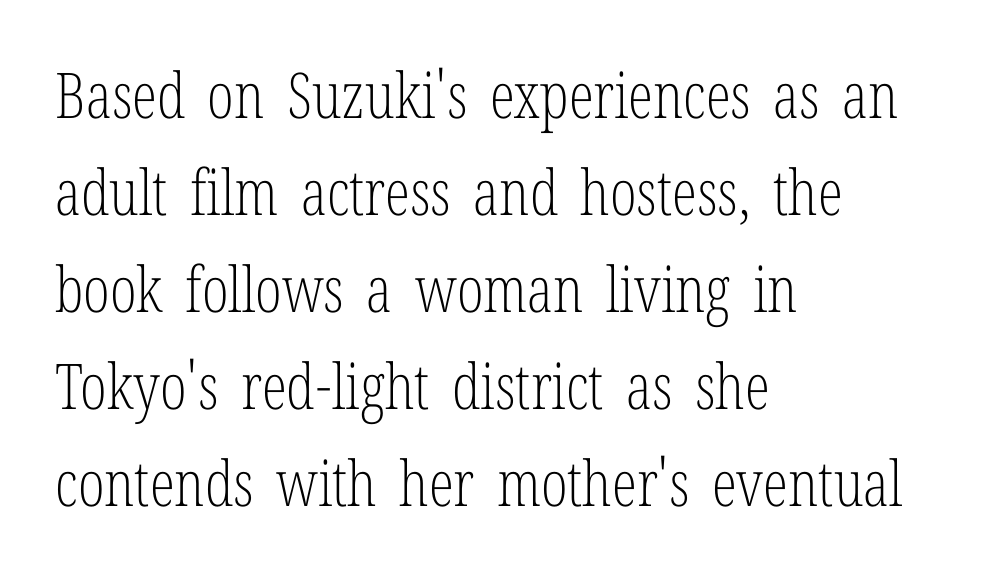
The axis of the letterforms is exactly vertical. Typographically, this falls in the serif category. Left-aligned paragraph, ragged on the right. The lines sit at an ordinary, default distance from one another. Compared with typical body copy, the letter spacing here is the same.
